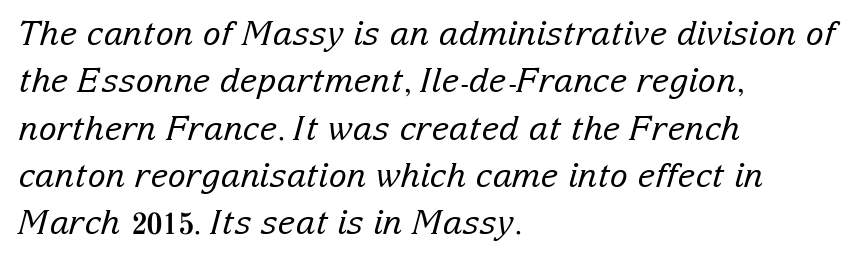
The image shows 34 px regular-weight serif type, italic (leaning right); set left-aligned, normal line spacing (1.39x), normal letter spacing, not underlined; low stroke contrast and a medium x-height.
